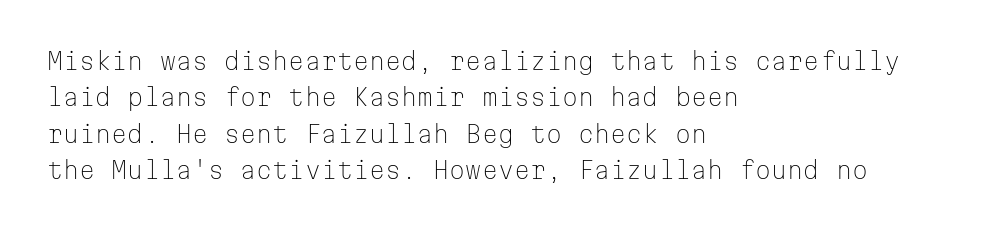
Q: Is the text bold? A: No.
Q: Is the text italic (slanted)? A: No, it is upright.
Q: Is the text underlined? A: No.
Q: How is the paragraph aligned? A: Left-aligned.
Q: Is the spacing between letters normal or unusually wide? A: Normal.
Q: Is the spacing between lines tight, normal or loose? A: Normal.
